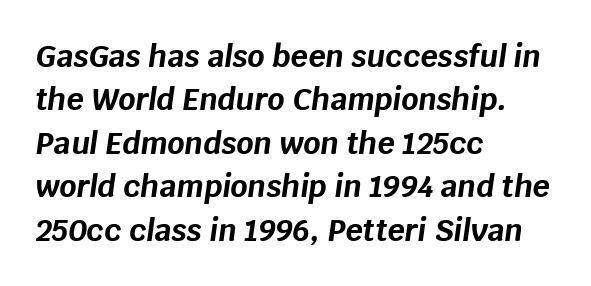
Q: Is the text bold? A: Yes.
Q: Is the text italic (slanted)? A: Yes, it leans right by about 8 degrees.
Q: Is the text underlined? A: No.
Q: How is the paragraph aligned? A: Left-aligned.
Q: Is the spacing between letters normal or unusually wide? A: Normal.
Q: Is the spacing between lines tight, normal or loose? A: Normal.
Q: Width (condensed, normal, or wide)? A: Normal.
Q: Stroke contrast? A: Low.
Q: x-height? A: Large.
Q: Monospaced? A: No.
